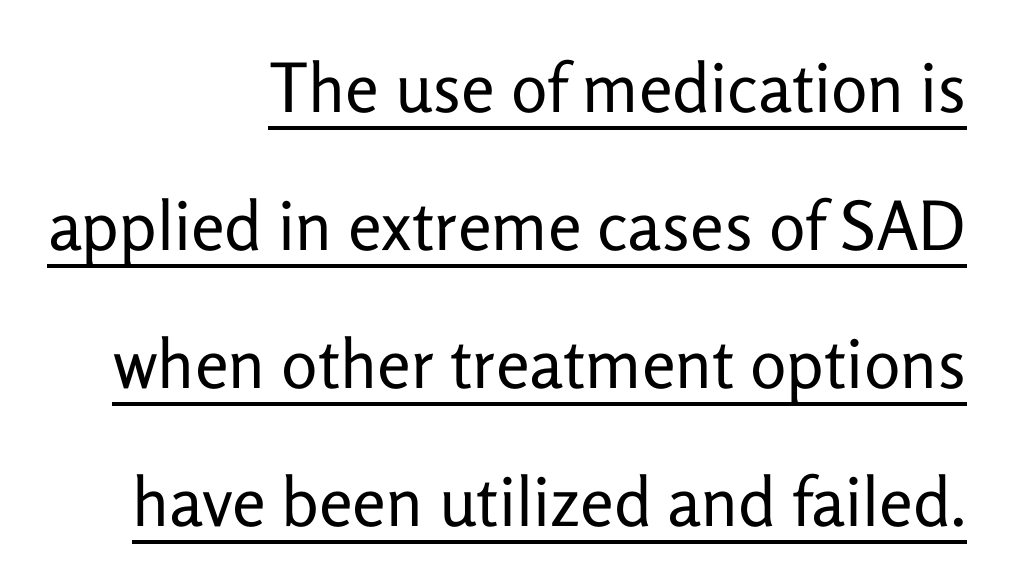
{"serif": "no", "italic": "no", "bold": "no", "weight": "regular", "width": "normal", "stroke_contrast": "low", "x_height": "medium", "monospaced": "no", "underline": "yes", "align": "right", "line_spacing": "loose", "line_spacing_ratio": 2.03, "letter_spacing": "normal", "letter_spacing_em": 0.0, "glyph_px": 68}
